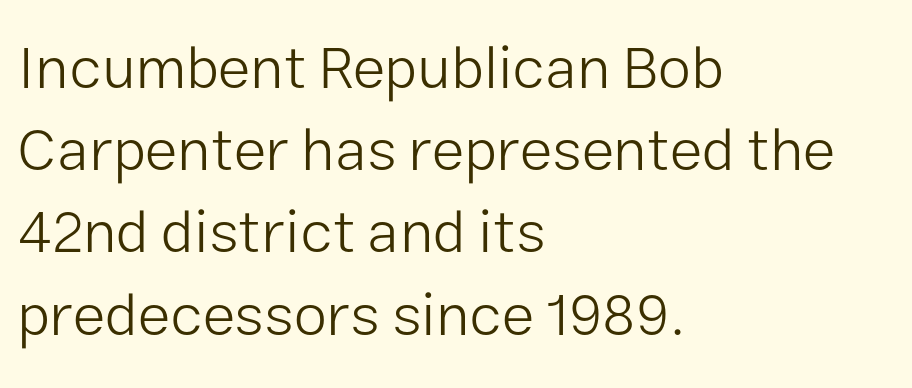
{"serif": "no", "italic": "no", "bold": "no", "weight": "light", "width": "normal", "stroke_contrast": "low", "x_height": "medium", "monospaced": "no", "underline": "no", "align": "left", "line_spacing": "normal", "line_spacing_ratio": 1.37, "letter_spacing": "normal", "letter_spacing_em": 0.0, "glyph_px": 60}
